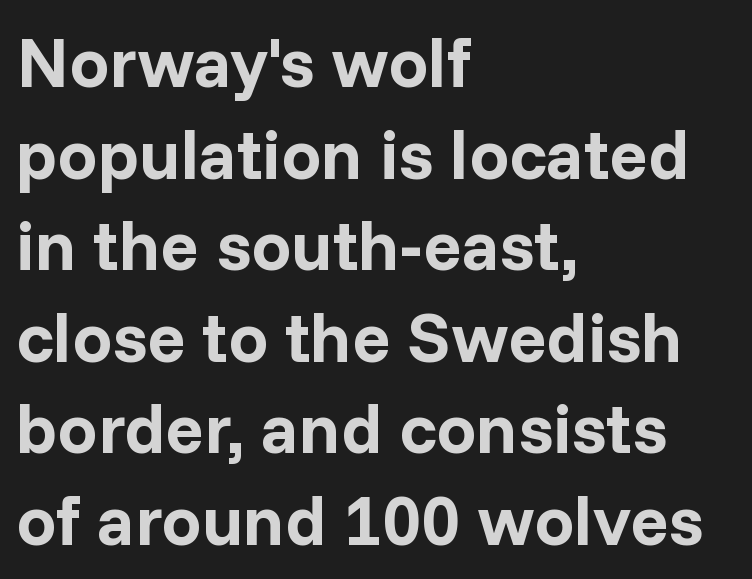
The image shows 71 px bold sans-serif type, upright; set left-aligned, normal line spacing (1.29x), normal letter spacing, not underlined; low stroke contrast and a medium x-height.
